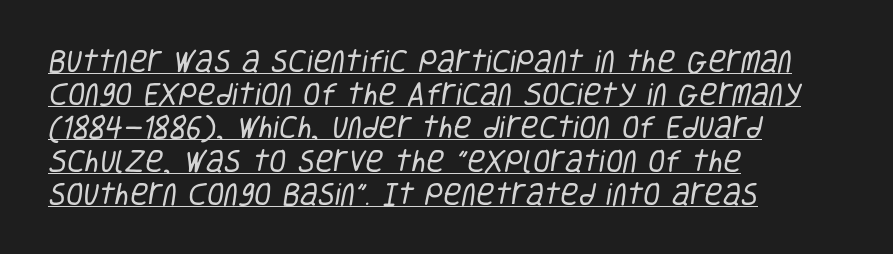
The image shows 25 px text type; set left-aligned, normal line spacing (1.33x), normal letter spacing, underlined.
